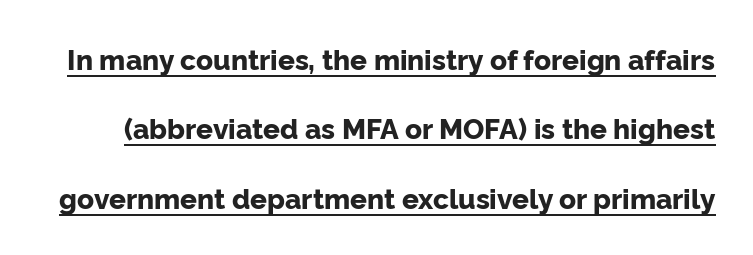
{"serif": "no", "italic": "no", "bold": "yes", "weight": "bold", "width": "normal", "stroke_contrast": "low", "x_height": "medium", "monospaced": "no", "underline": "yes", "line_spacing": "loose", "line_spacing_ratio": 2.48, "letter_spacing": "normal", "letter_spacing_em": 0.0, "glyph_px": 28}
